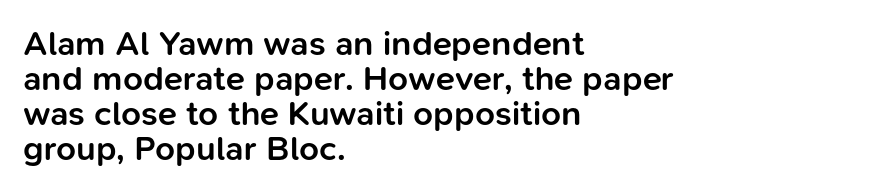
Q: Is the text bold? A: Semi-bold.
Q: Is the text italic (slanted)? A: No, it is upright.
Q: Is the typeface a serif or a sans-serif typeface? A: Sans-serif.
Q: Is the text underlined? A: No.
Q: How is the paragraph aligned? A: Left-aligned.
Q: Is the spacing between letters normal or unusually wide? A: Normal.
Q: Is the spacing between lines tight, normal or loose? A: Tight.
Q: Width (condensed, normal, or wide)? A: Normal.
Q: Stroke contrast? A: Low.
Q: x-height? A: Medium.
Q: Monospaced? A: No.
